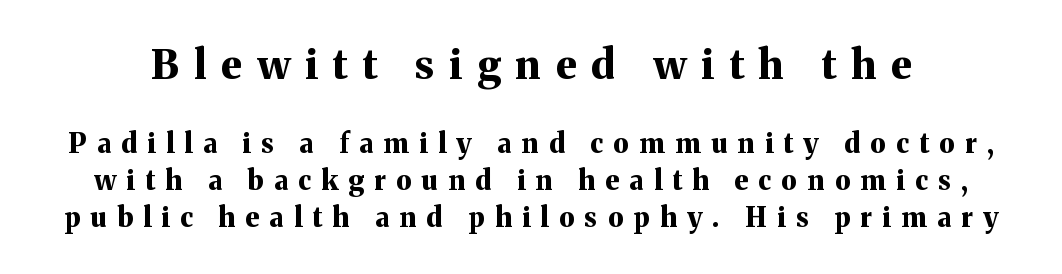
Q: Is the text bold? A: Yes.
Q: Is the text italic (slanted)? A: No, it is upright.
Q: Is the typeface a serif or a sans-serif typeface? A: Serif.
Q: Is the text underlined? A: No.
Q: Is the spacing between letters normal or unusually wide? A: Unusually wide.
Q: Is the spacing between lines tight, normal or loose? A: Normal.
Q: Which block of text is set in a larger size, the first (top) or the second (bottom)? A: The first (top) one.
Q: Width (condensed, normal, or wide)? A: Normal.
Q: Stroke contrast? A: Medium.
Q: x-height? A: Medium.
Q: Monospaced? A: No.
